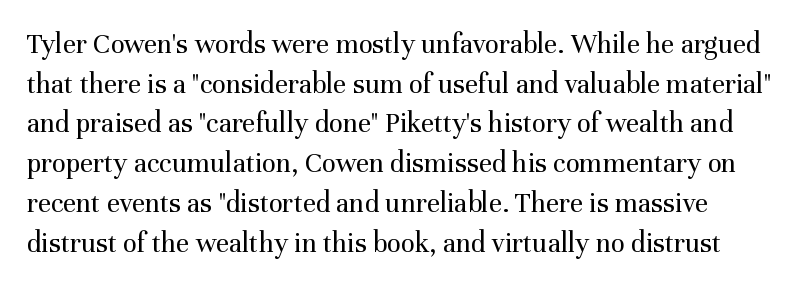
{"serif": "yes", "italic": "no", "bold": "no", "weight": "regular", "width": "normal", "stroke_contrast": "medium", "x_height": "medium", "monospaced": "no", "underline": "no", "line_spacing": "normal", "line_spacing_ratio": 1.37, "letter_spacing": "normal", "letter_spacing_em": 0.0, "glyph_px": 29}
